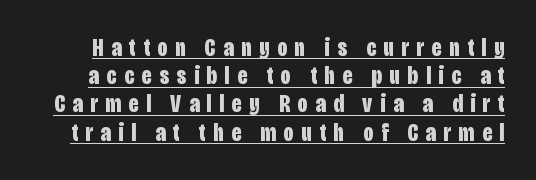
{"italic": "no", "bold": "yes", "underline": "yes", "line_spacing": "tight", "line_spacing_ratio": 1.13, "letter_spacing": "wide", "letter_spacing_em": 0.31, "glyph_px": 25}
